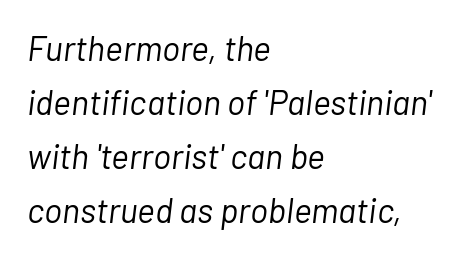
Compared with ordinary roman type, these characters are visibly tilted. Think of a printed novel: that variable character pitch is what you see here. Anything drawn beneath the words? Only blank space. Each new line begins a customary step beneath the previous one.
